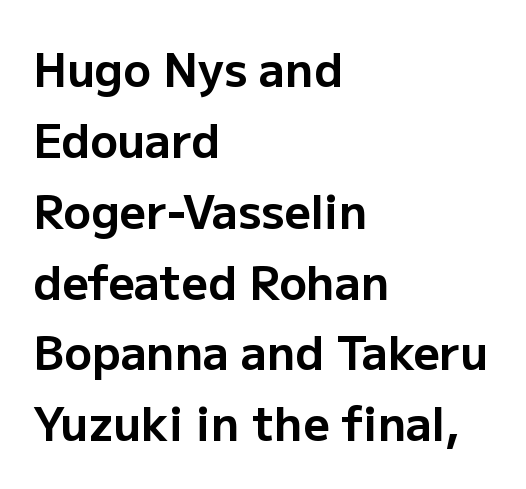
{"serif": "no", "italic": "no", "bold": "yes", "weight": "bold", "width": "normal", "stroke_contrast": "low", "x_height": "medium", "monospaced": "no", "underline": "no", "align": "left", "line_spacing": "normal", "line_spacing_ratio": 1.54, "letter_spacing": "normal", "letter_spacing_em": 0.0, "glyph_px": 46}
